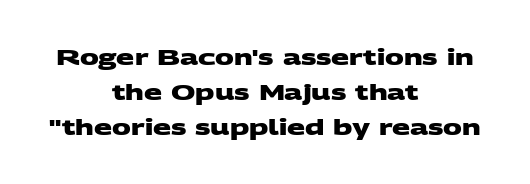
{"bold": "yes", "underline": "no", "align": "center", "line_spacing": "normal", "line_spacing_ratio": 1.66, "letter_spacing": "normal", "letter_spacing_em": 0.0, "glyph_px": 21}
